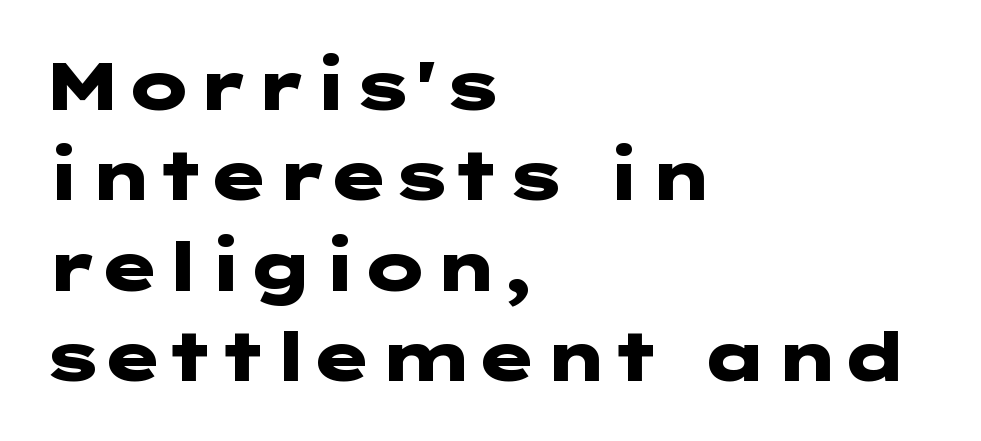
{"serif": "no", "italic": "no", "bold": "yes", "weight": "heavy", "width": "wide", "stroke_contrast": "low", "x_height": "medium", "underline": "no", "align": "left", "line_spacing": "normal", "line_spacing_ratio": 1.33, "letter_spacing": "normal", "letter_spacing_em": 0.0, "glyph_px": 68}
